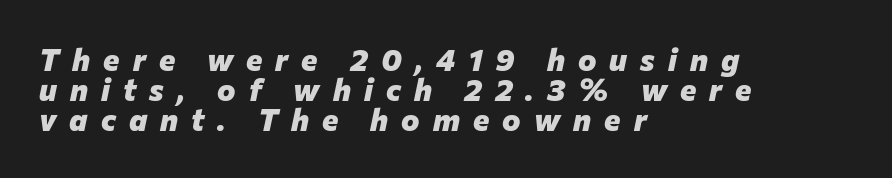
Q: Is the text bold? A: Yes.
Q: Is the text italic (slanted)? A: Yes, it leans right by about 12 degrees.
Q: Is the text underlined? A: No.
Q: How is the paragraph aligned? A: Left-aligned.
Q: Is the spacing between letters normal or unusually wide? A: Unusually wide.
Q: Is the spacing between lines tight, normal or loose? A: Tight.
Q: Width (condensed, normal, or wide)? A: Normal.
Q: Stroke contrast? A: Low.
Q: x-height? A: Medium.
Q: Monospaced? A: No.
